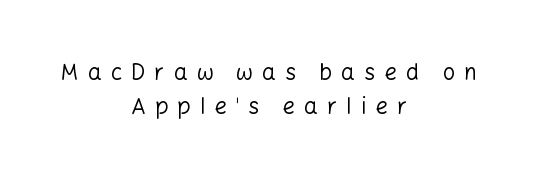
Q: Is the text bold? A: No.
Q: Is the text italic (slanted)? A: No, it is upright.
Q: Is the text underlined? A: No.
Q: How is the paragraph aligned? A: Centered.
Q: Is the spacing between letters normal or unusually wide? A: Unusually wide.
Q: Is the spacing between lines tight, normal or loose? A: Normal.
